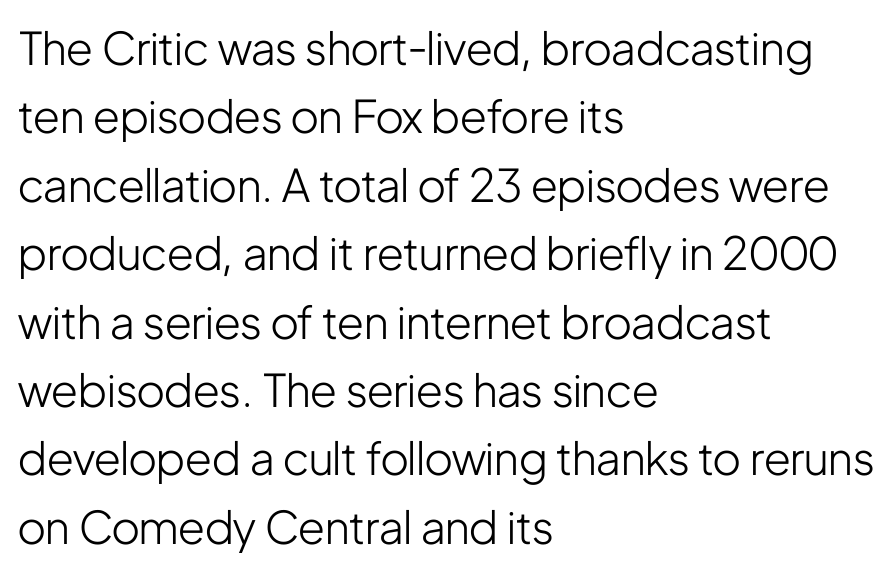
{"serif": "no", "italic": "no", "bold": "no", "weight": "light", "width": "condensed", "stroke_contrast": "low", "x_height": "medium", "monospaced": "no", "underline": "no", "align": "left", "line_spacing": "normal", "line_spacing_ratio": 1.52, "letter_spacing": "normal", "letter_spacing_em": 0.0, "glyph_px": 45}
